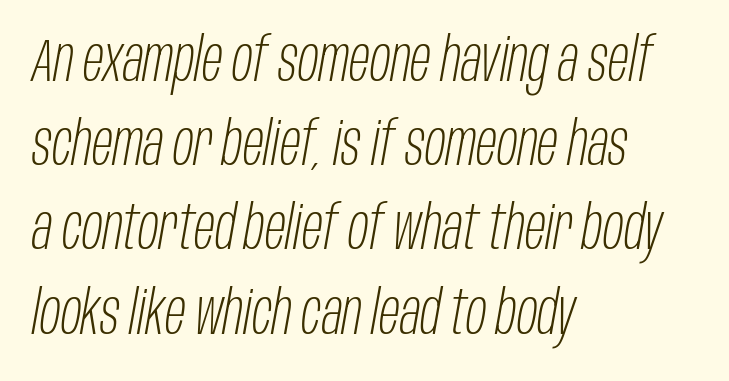
Q: Is the text bold? A: No.
Q: Is the text italic (slanted)? A: Yes, it leans right by about 10 degrees.
Q: Is the text underlined? A: No.
Q: How is the paragraph aligned? A: Left-aligned.
Q: Is the spacing between letters normal or unusually wide? A: Normal.
Q: Is the spacing between lines tight, normal or loose? A: Normal.
Q: Width (condensed, normal, or wide)? A: Condensed.
Q: Stroke contrast? A: Low.
Q: x-height? A: Large.
Q: Monospaced? A: No.
